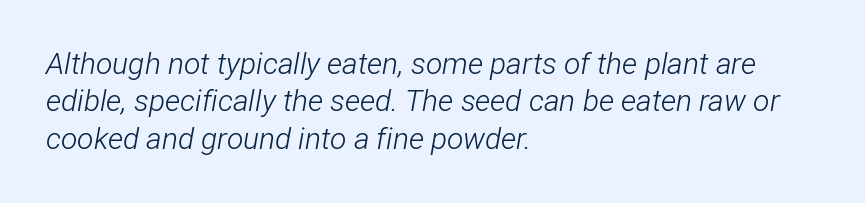
Q: Is the text bold? A: No.
Q: Is the text italic (slanted)? A: Yes, it leans right by about 12 degrees.
Q: Is the text underlined? A: No.
Q: How is the paragraph aligned? A: Left-aligned.
Q: Is the spacing between letters normal or unusually wide? A: Normal.
Q: Is the spacing between lines tight, normal or loose? A: Normal.
Q: Width (condensed, normal, or wide)? A: Condensed.
Q: Stroke contrast? A: Low.
Q: x-height? A: Medium.
Q: Monospaced? A: No.
